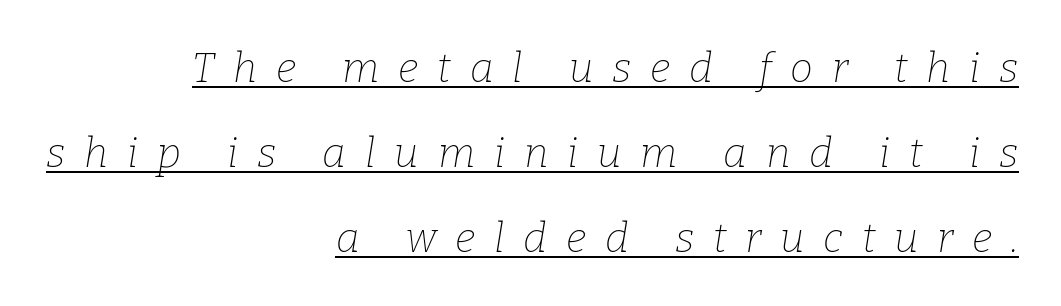
The image shows 41 px thin serif type, italic (leaning right); set right-aligned, loose line spacing (2.07x), unusually wide letter spacing (+0.46 em), underlined; low stroke contrast and a medium x-height.
